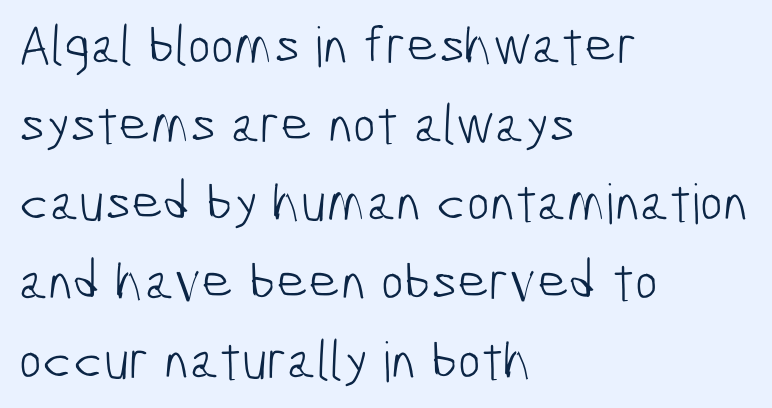
{"serif": "no", "bold": "no", "weight": "light", "width": "condensed", "stroke_contrast": "low", "x_height": "medium", "monospaced": "no", "underline": "no", "align": "left", "line_spacing": "normal", "line_spacing_ratio": 1.43, "letter_spacing": "normal", "letter_spacing_em": 0.0, "glyph_px": 55}
